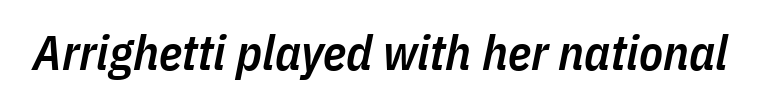
The image shows 49 px semibold, condensed type, italic (leaning right); set normal letter spacing, not underlined; low stroke contrast and a medium x-height.
